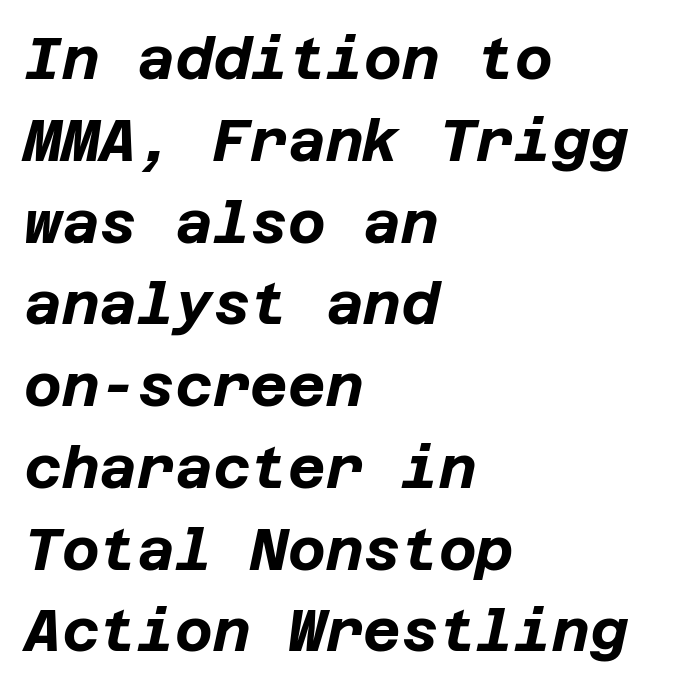
Words float on clear page, feet unadorned. Characters follow at the spacing the type designer built in. The designer left line spacing at the default. Looking at the ascenders, they clearly lean. On the weight axis this lands at bold, roughly 700. Horizontally, the lines are justified to the leading edge only.
